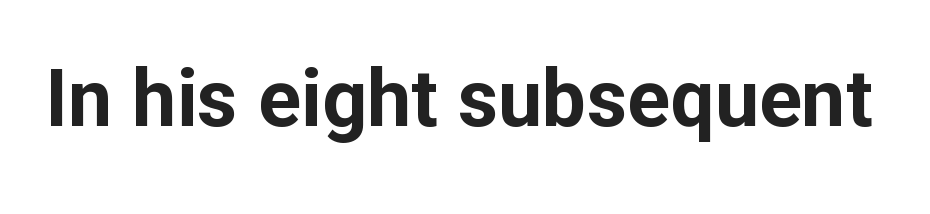
Q: Is the text bold? A: Yes.
Q: Is the text italic (slanted)? A: No, it is upright.
Q: Is the typeface a serif or a sans-serif typeface? A: Sans-serif.
Q: Is the text underlined? A: No.
Q: Is the spacing between letters normal or unusually wide? A: Normal.
Q: Width (condensed, normal, or wide)? A: Normal.
Q: Stroke contrast? A: Low.
Q: x-height? A: Medium.
Q: Monospaced? A: No.
